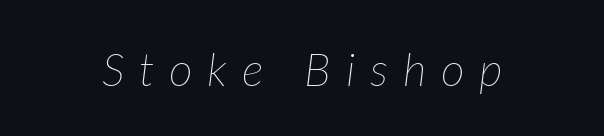
The image shows 46 px thin type, italic (leaning right); set unusually wide letter spacing (+0.32 em), not underlined; low stroke contrast and a medium x-height.
